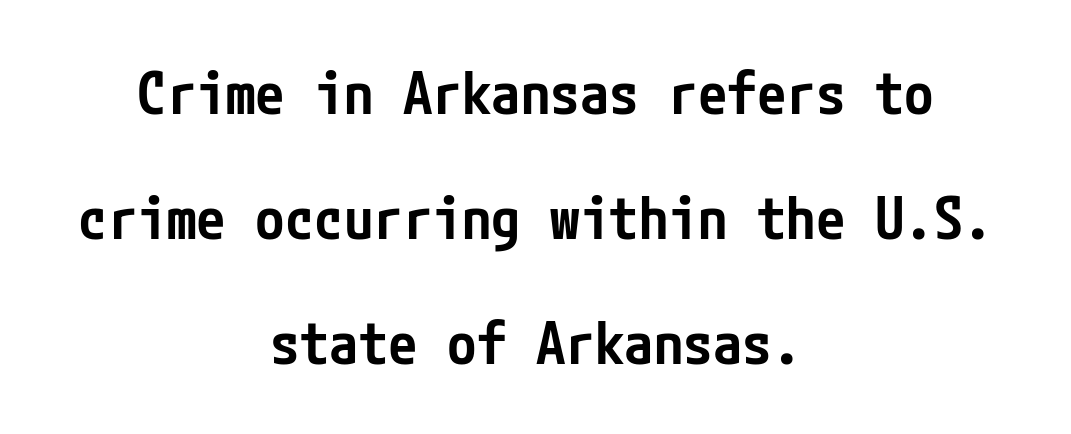
A somewhat darkened texture: the type is semibold rather than bold. Serifs: no, the terminals of the letterforms are clean. The specimen reads as upright at a glance. Bare-footed words on every line.
